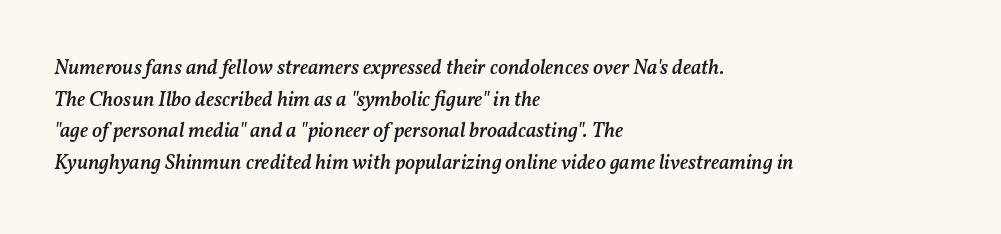
Q: Is the text bold? A: Semi-bold.
Q: Is the text italic (slanted)? A: Yes, it leans right by about 11 degrees.
Q: Is the text underlined? A: No.
Q: How is the paragraph aligned? A: Left-aligned.
Q: Is the spacing between letters normal or unusually wide? A: Normal.
Q: Is the spacing between lines tight, normal or loose? A: Normal.
